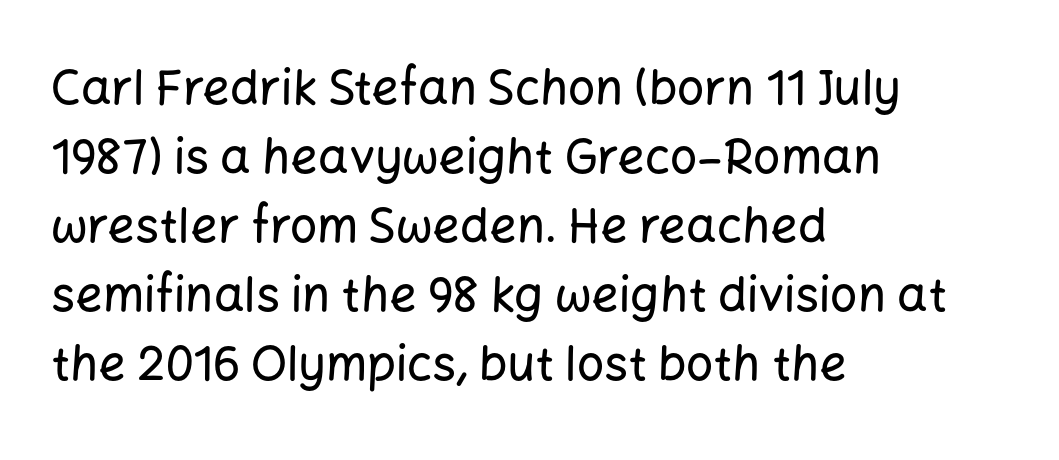
{"serif": "no", "italic": "no", "width": "normal", "stroke_contrast": "low", "x_height": "medium", "monospaced": "no", "underline": "no", "align": "left", "line_spacing": "normal", "line_spacing_ratio": 1.44, "letter_spacing": "normal", "letter_spacing_em": 0.0, "glyph_px": 48}
